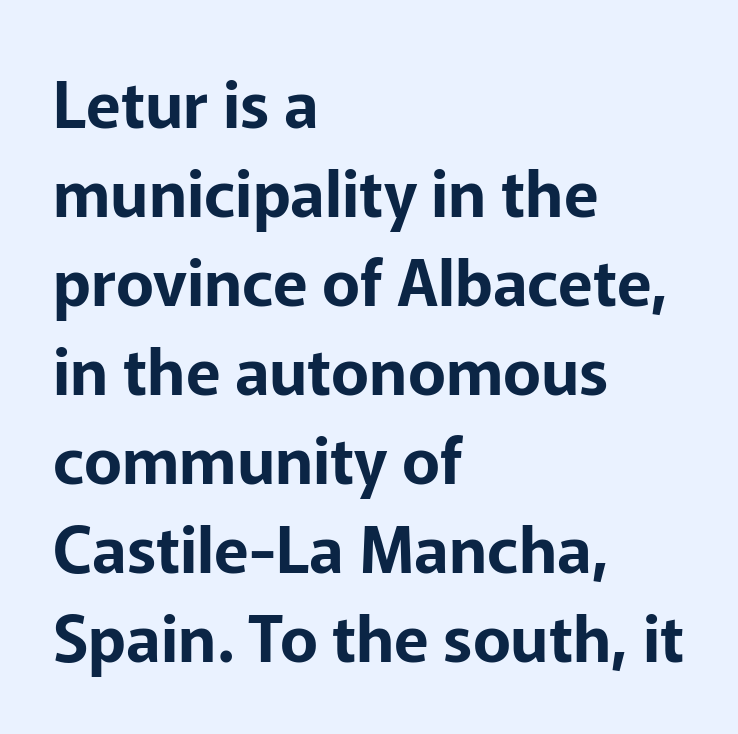
{"serif": "no", "italic": "no", "width": "normal", "stroke_contrast": "low", "x_height": "medium", "monospaced": "no", "underline": "no", "align": "left", "line_spacing": "normal", "line_spacing_ratio": 1.39, "letter_spacing": "normal", "letter_spacing_em": 0.0, "glyph_px": 64}
